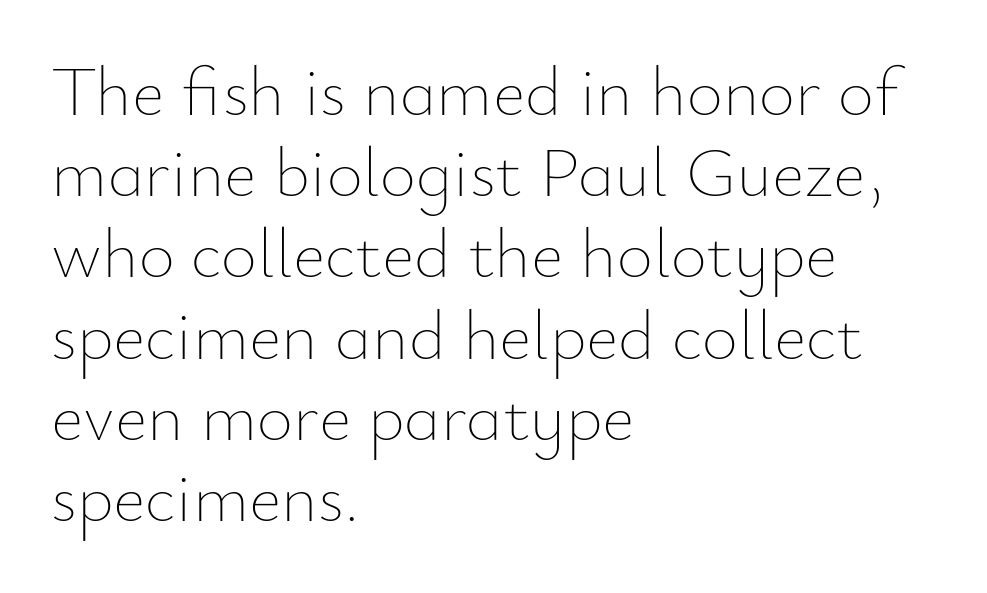
{"italic": "no", "bold": "no", "weight": "thin", "width": "normal", "stroke_contrast": "low", "x_height": "small", "monospaced": "no", "underline": "no", "align": "left", "line_spacing_ratio": 1.16, "letter_spacing": "normal", "letter_spacing_em": 0.0, "glyph_px": 70}
